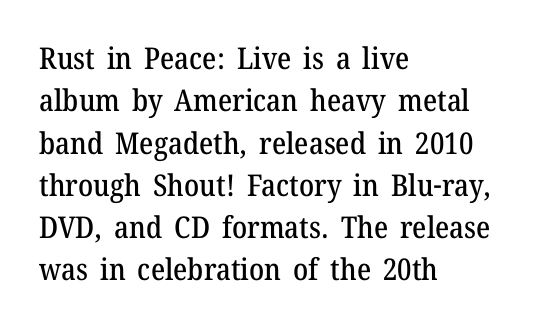
{"serif": "yes", "italic": "no", "width": "normal", "stroke_contrast": "medium", "x_height": "medium", "monospaced": "no", "underline": "no", "align": "left", "line_spacing": "normal", "line_spacing_ratio": 1.41, "letter_spacing": "normal", "letter_spacing_em": 0.0, "glyph_px": 30}
